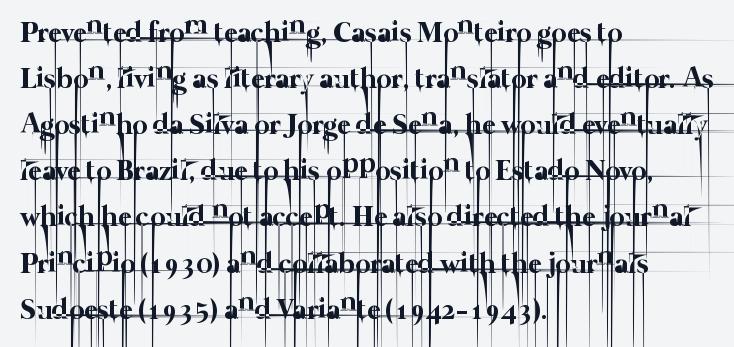
The image shows 29 px thin type; set left-aligned, normal line spacing (1.59x), normal letter spacing, not underlined; low stroke contrast and a medium x-height.
